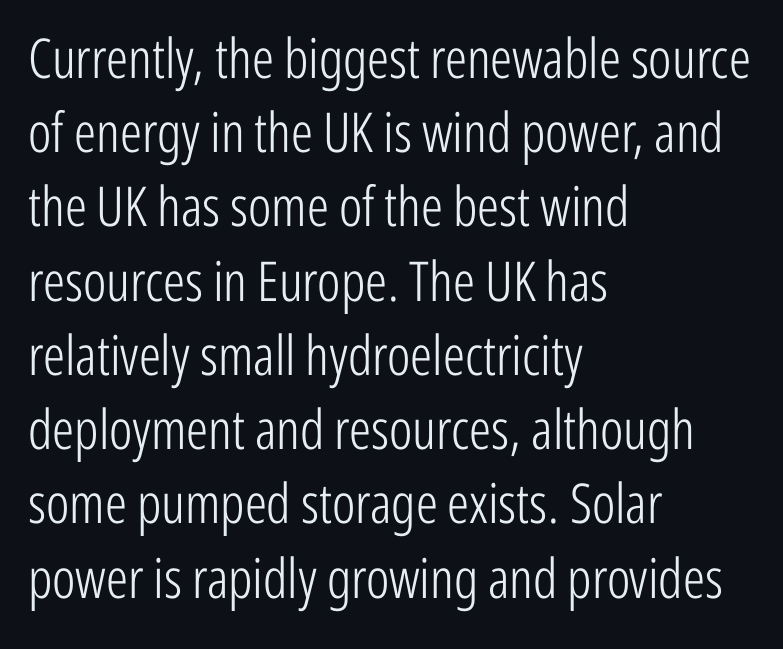
Think of a printed novel: that variable character pitch is what you see here. The face used here is rendered with its standard letterfit. This is sans-serif lettering, the kind often seen on screens and signage. Leading: standard. Which margin do the lines hug? The left one — the right edge is uneven. The words here are not underlined.
